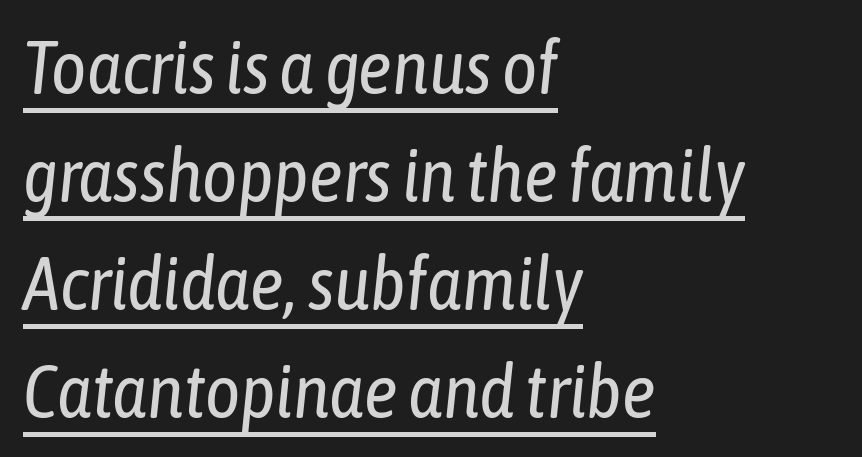
{"italic": "yes", "lean": "right", "slant_degrees": 6, "bold": "no", "weight": "regular", "width": "condensed", "stroke_contrast": "low", "x_height": "medium", "monospaced": "no", "underline": "yes", "align": "left", "line_spacing": "normal", "line_spacing_ratio": 1.44, "letter_spacing": "normal", "letter_spacing_em": 0.0, "glyph_px": 75}
